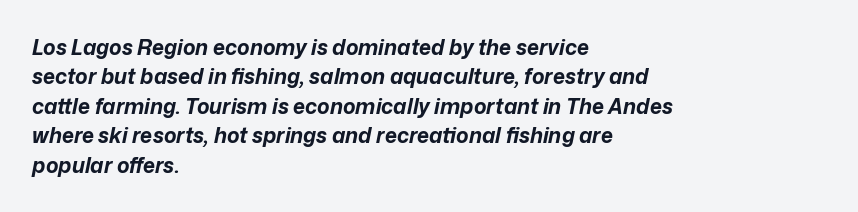
Which margin do the lines hug? The left one — the right edge is uneven. Compared with an ordinary text face, these strokes are far heavier — a full bold. Compared with typical paragraphs, the rows here are spaced about the same. The letters sit at their default tracking, neither squeezed nor spread.
